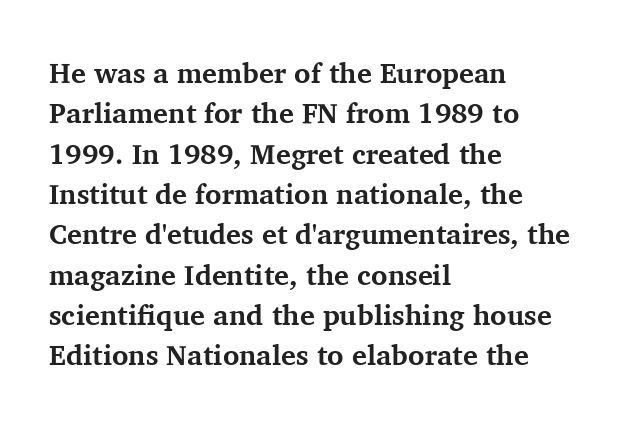
Regarding leading, the lines here are spaced in the standard way. Letters rest on an invisible, unmarked baseline. The glyphs in this specimen are seriffed. You can tell it's not italic because the verticals are truly vertical.
